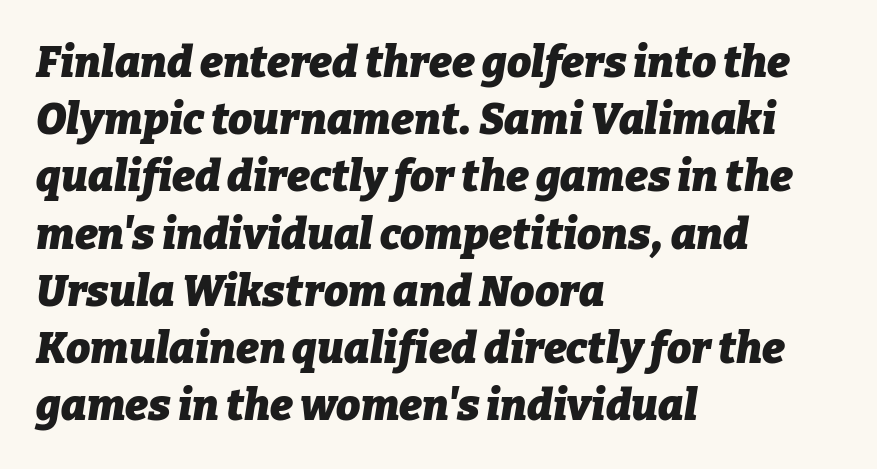
The image shows 43 px heavy type, italic (leaning right); set left-aligned, normal line spacing (1.33x), normal letter spacing, not underlined; low stroke contrast and a medium x-height.
